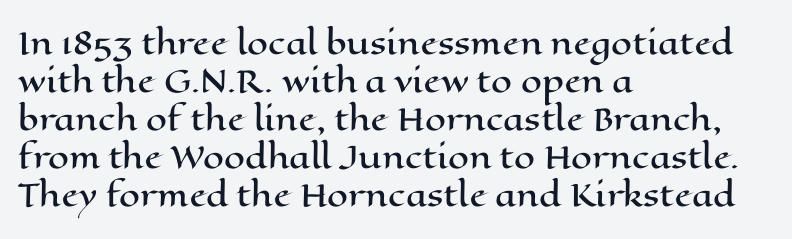
The tracking reads as untouched default to a designer's eye. Evenly set lines give the paragraph a standard silhouette. Horizontal alignment here is leftward, the default for most running prose. Proportional: the letters do not fall into vertical columns. The strip under each line holds only bare page. Every character sits straight up, as roman type does.
